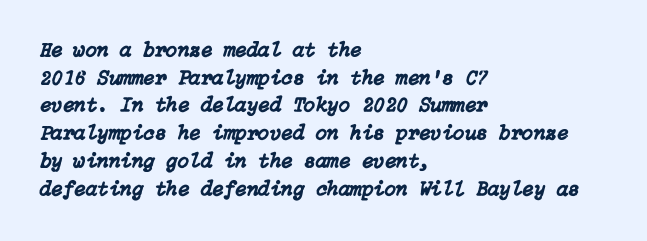
The image shows 21 px text type, italic (leaning right); set left-aligned, normal line spacing (1.32x), normal letter spacing, not underlined.
